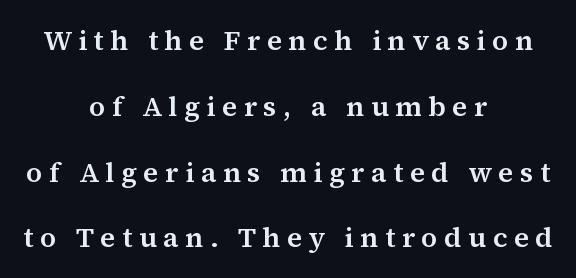
The image shows 28 px serif type, upright; set centered, loose line spacing (2.35x), unusually wide letter spacing (+0.23 em), not underlined; medium stroke contrast and a medium x-height.
